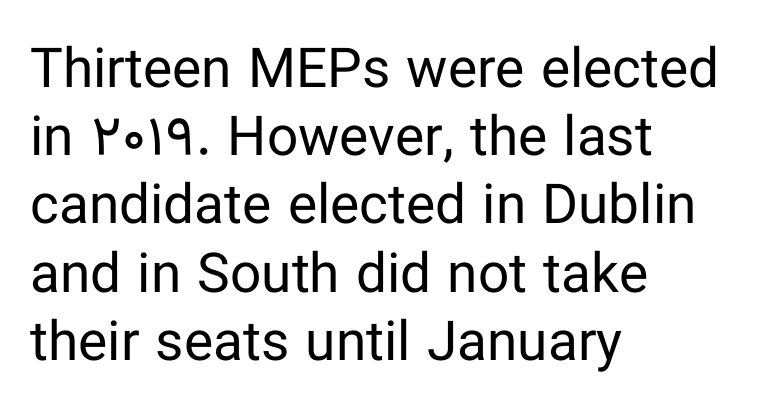
Character widths vary here, with narrow letters taking less room than wide ones. Stroke terminals: plain, sans-serif. Do the letters lean? They stand straight. Line starts are locked; line ends wander.
